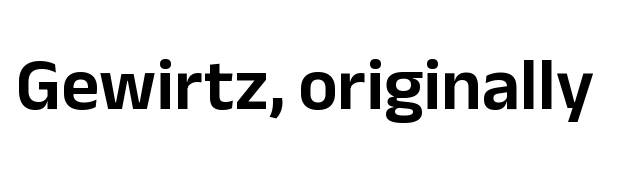
{"serif": "no", "italic": "no", "width": "normal", "stroke_contrast": "low", "x_height": "medium", "monospaced": "no", "underline": "no", "letter_spacing": "normal", "letter_spacing_em": 0.0, "glyph_px": 74}
